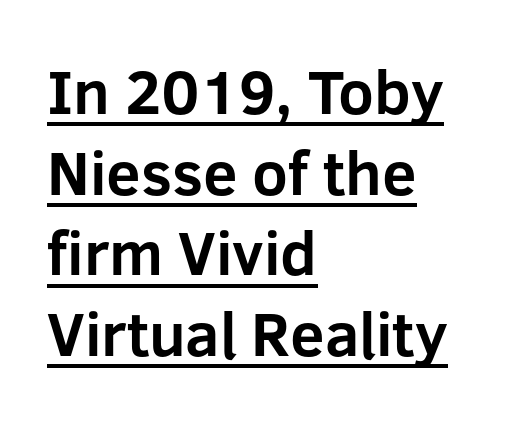
{"serif": "no", "italic": "no", "bold": "yes", "weight": "bold", "width": "normal", "stroke_contrast": "low", "x_height": "medium", "monospaced": "no", "underline": "yes", "align": "left", "line_spacing": "normal", "line_spacing_ratio": 1.3, "letter_spacing": "normal", "letter_spacing_em": 0.0, "glyph_px": 62}
